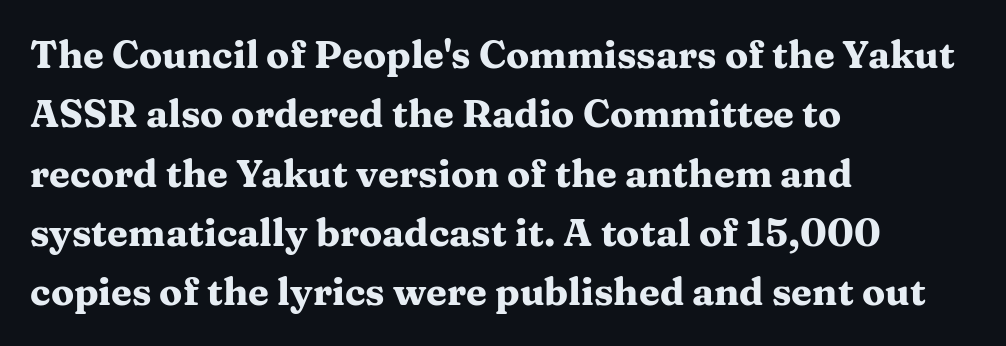
The image shows 38 px heavy, wide serif type, upright; set left-aligned, normal line spacing (1.56x), normal letter spacing, not underlined; medium stroke contrast and a medium x-height.
